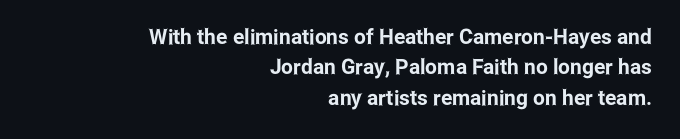
The image shows 21 px text type, upright; set right-aligned, normal line spacing (1.45x), normal letter spacing, not underlined.
